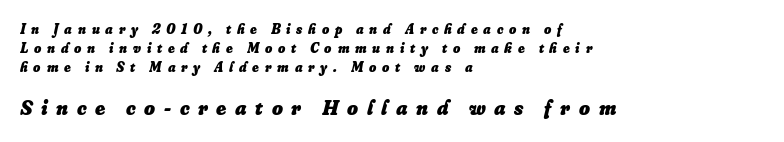
Words appear elongated and porous because spacing is wide. Does the weight exceed regular? Yes, all the way to bold. The passage shown leans; its letterforms are oblique. Underlining? Definitely not there. Note: smaller setting up top, larger setting below.
